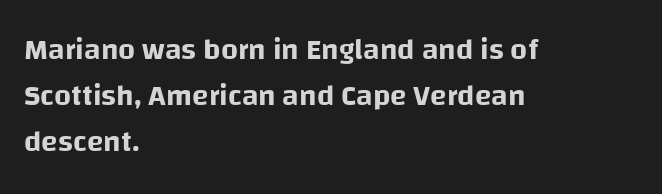
Q: Is the text italic (slanted)? A: No, it is upright.
Q: Is the typeface a serif or a sans-serif typeface? A: Sans-serif.
Q: Is the text underlined? A: No.
Q: How is the paragraph aligned? A: Left-aligned.
Q: Is the spacing between letters normal or unusually wide? A: Normal.
Q: Is the spacing between lines tight, normal or loose? A: Normal.
Q: Width (condensed, normal, or wide)? A: Normal.
Q: Stroke contrast? A: Low.
Q: x-height? A: Large.
Q: Monospaced? A: No.
